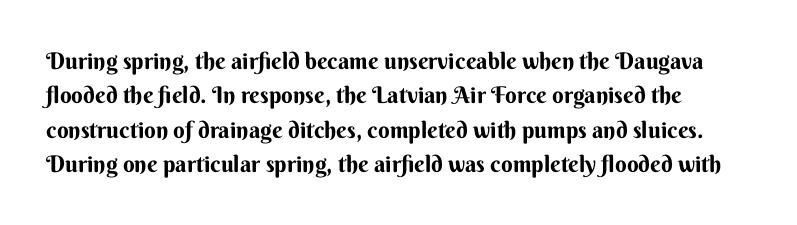
{"italic": "no", "bold": "yes", "underline": "no", "line_spacing": "normal", "line_spacing_ratio": 1.49, "letter_spacing": "normal", "letter_spacing_em": 0.0, "glyph_px": 23}
